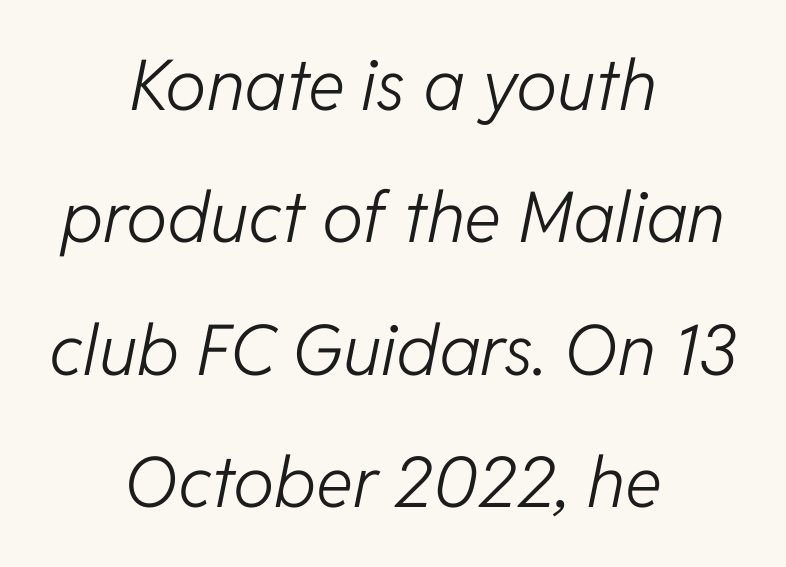
{"italic": "yes", "lean": "right", "slant_degrees": 11, "bold": "no", "weight": "light", "width": "normal", "stroke_contrast": "low", "x_height": "medium", "monospaced": "no", "underline": "no", "align": "center", "line_spacing_ratio": 1.89, "letter_spacing": "normal", "letter_spacing_em": 0.0, "glyph_px": 70}
